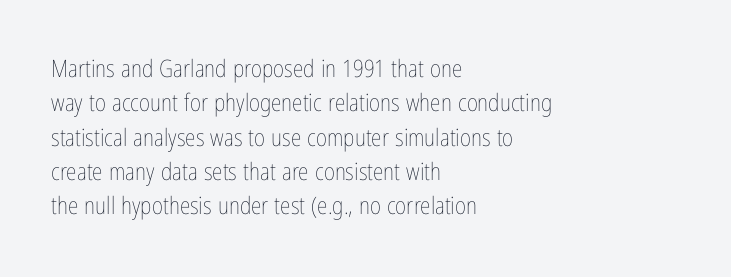
Q: Is the text bold? A: No.
Q: Is the text italic (slanted)? A: No, it is upright.
Q: Is the text underlined? A: No.
Q: How is the paragraph aligned? A: Left-aligned.
Q: Is the spacing between letters normal or unusually wide? A: Normal.
Q: Is the spacing between lines tight, normal or loose? A: Normal.
